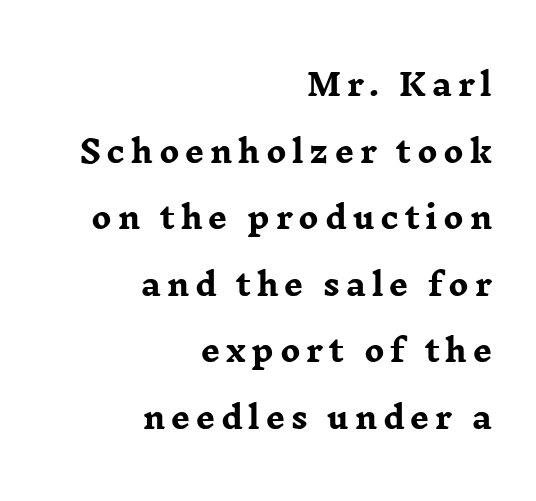
{"serif": "yes", "italic": "no", "bold": "yes", "weight": "heavy", "width": "wide", "stroke_contrast": "low", "x_height": "medium", "monospaced": "no", "underline": "no", "align": "right", "line_spacing": "loose", "line_spacing_ratio": 2.22, "glyph_px": 30}
